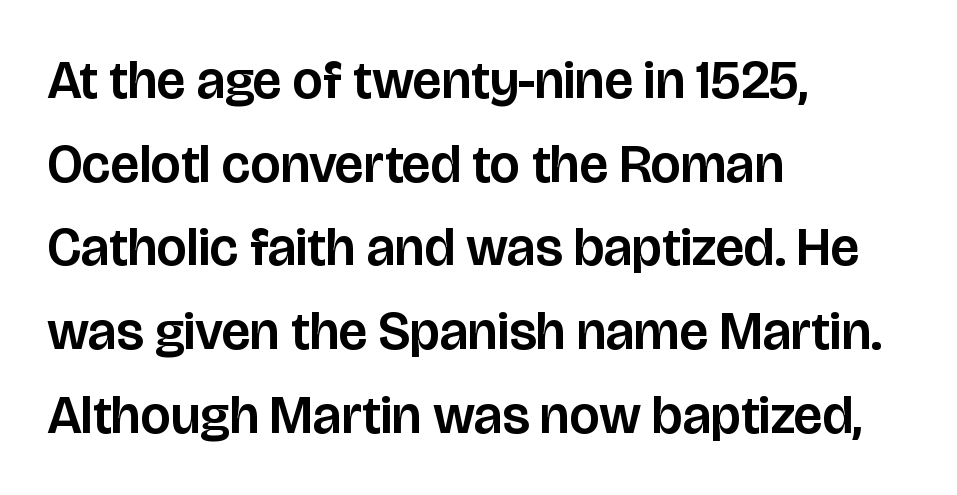
The rendering uses natural spacing where letterforms have individual widths. Is this a sans? Yes — the strokes have no serifs. Compared with typical body copy, the letter spacing here is the same. Regular leading.
